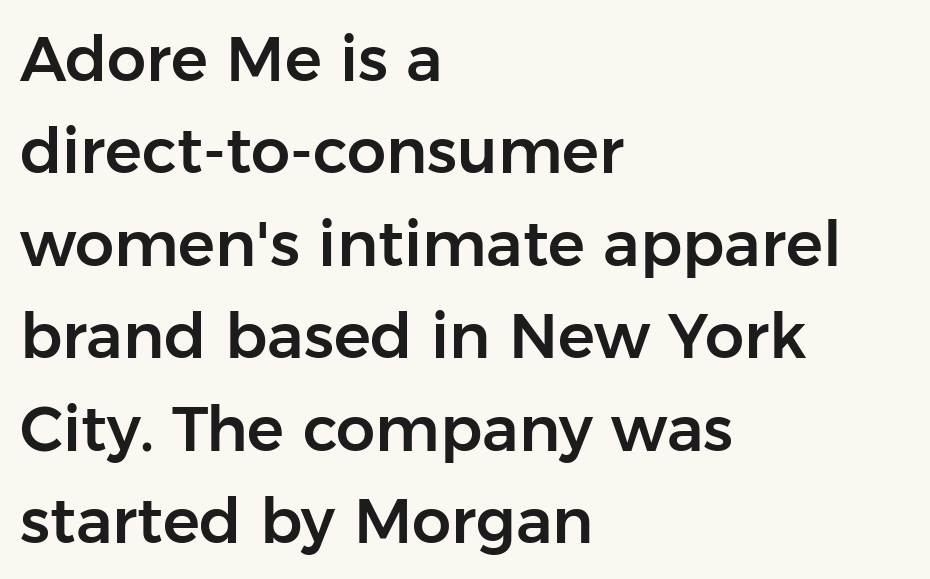
{"serif": "no", "italic": "no", "width": "normal", "stroke_contrast": "low", "x_height": "medium", "monospaced": "no", "underline": "no", "align": "left", "line_spacing": "normal", "line_spacing_ratio": 1.49, "letter_spacing": "normal", "letter_spacing_em": 0.0, "glyph_px": 62}
